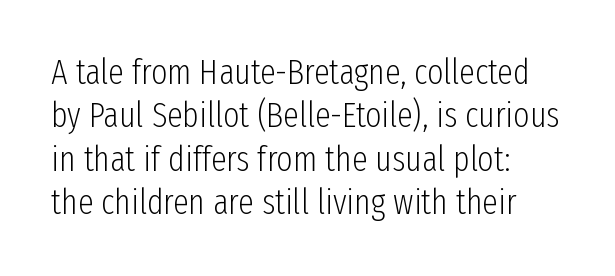
The image shows 35 px light, condensed sans-serif type, upright; set left-aligned, line spacing 1.24x, normal letter spacing, not underlined; low stroke contrast and a medium x-height.
